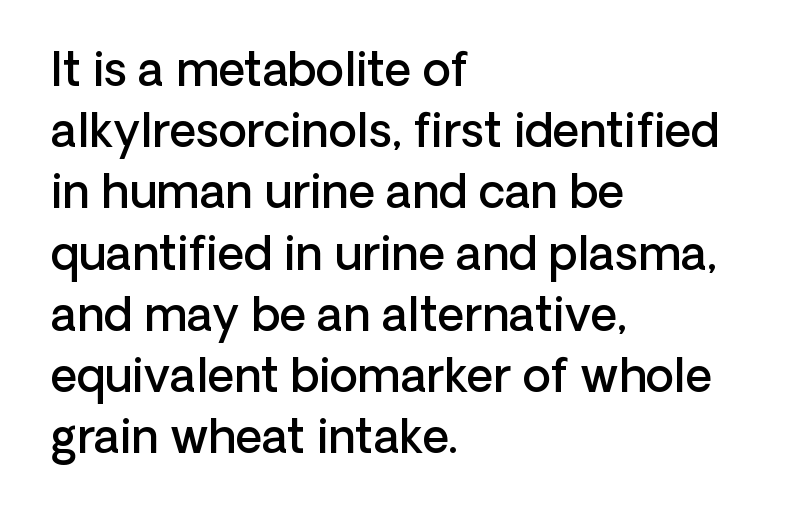
The image shows 46 px semibold sans-serif type, upright; set left-aligned, normal line spacing (1.33x), normal letter spacing, not underlined; low stroke contrast and a medium x-height.
